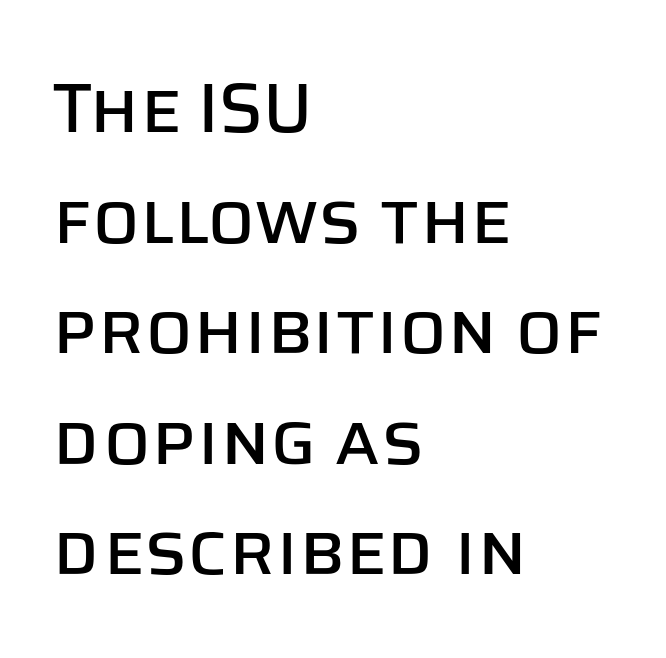
Regarding leading, the lines here are spaced in the standard way. Does the copy run flush right? No — it runs flush left. Honestly, the letter spacing is just normal — you wouldn't notice it. What kind of face is this? One without serifs — a sans. The font's upright variant was chosen for this text. Beneath every word, the page is bare.
